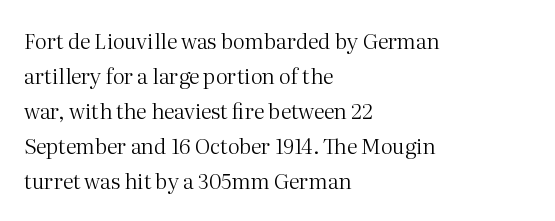
The gaps between neighbouring characters are ordinary and unremarkable. Alignment: flush left. Counters stay open thanks to moderate or lighter strokes. Underline: absent. Does the leading feel generous? No, just average.
